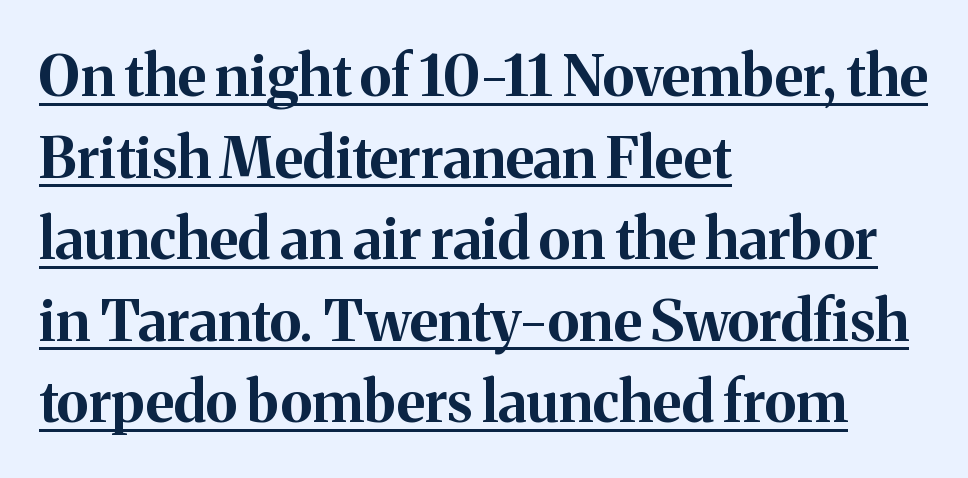
The image shows 57 px bold serif type, upright; set left-aligned, normal line spacing (1.43x), normal letter spacing, underlined; medium stroke contrast and a medium x-height.
